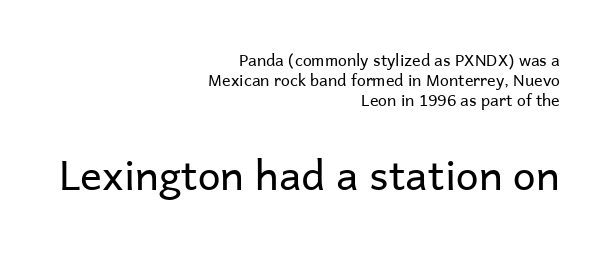
The image shows 41 px regular-weight sans-serif type, upright; set right-aligned, normal line spacing (1.26x), normal letter spacing, not underlined; the second (bottom) block is 2.56x larger; low stroke contrast and a medium x-height.
